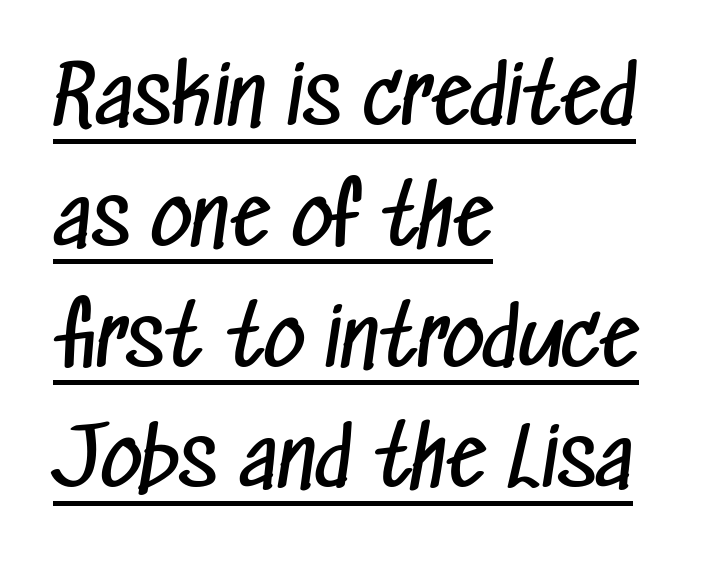
Q: Is the text bold? A: No.
Q: Is the typeface a serif or a sans-serif typeface? A: Sans-serif.
Q: Is the text underlined? A: Yes.
Q: How is the paragraph aligned? A: Left-aligned.
Q: Is the spacing between letters normal or unusually wide? A: Normal.
Q: Is the spacing between lines tight, normal or loose? A: Normal.
Q: Width (condensed, normal, or wide)? A: Condensed.
Q: Stroke contrast? A: Low.
Q: x-height? A: Medium.
Q: Monospaced? A: No.
